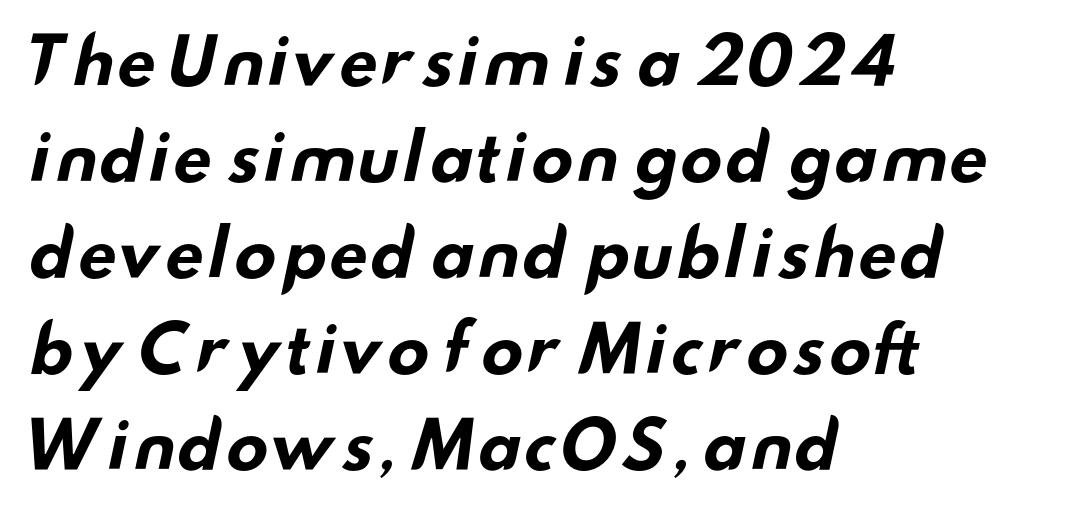
These lines are rendered in a variable-pitch font. The rendering anchors every line to the left-hand side. Look at the tracking — it's just the regular setting, nothing added. Plain, unruled lines of type.
